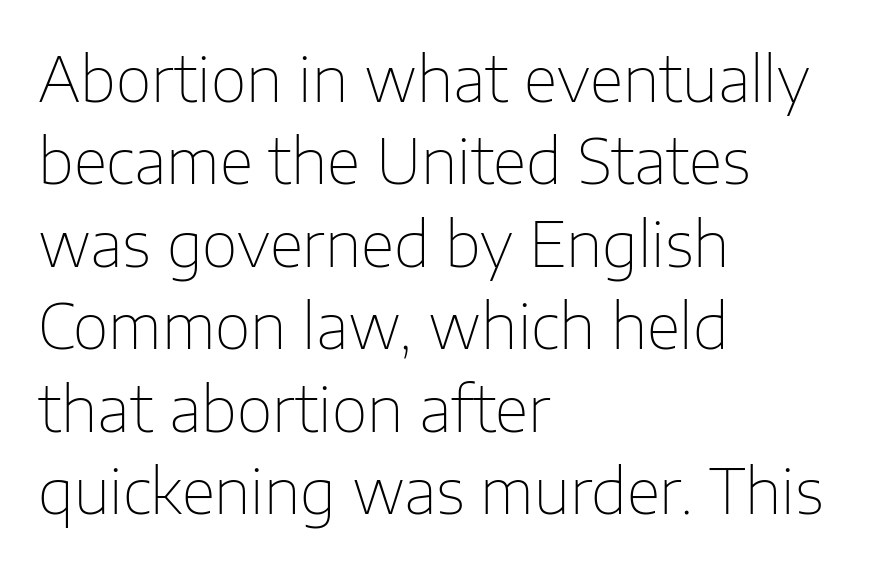
This rendering employs a face without finishing strokes, i.e., a sans-serif. This sample has the flowing, uneven cadence of proportional lettering. Whoever set this chose a conventional vertical rhythm. Default kerning and tracking; the words read as compact shapes.
